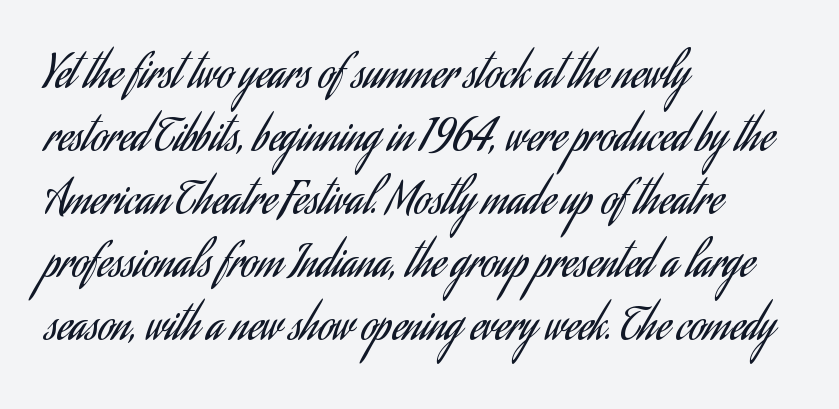
Heaviness? Minimal to ordinary, like unemphasized prose. Underlining? Definitely not there. Each letter's strokes conclude bluntly, with no projecting serifs.
